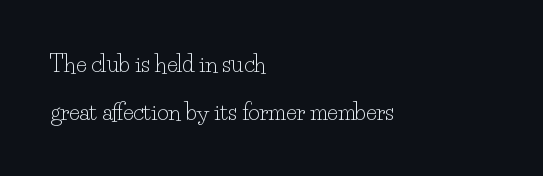
Unlike italic type, these characters show no tilt at all. Which margin do the lines hug? The left one — the right edge is uneven. The line texture is even and compact thanks to regular tracking. Airy leading. The specimen omits any rule beneath the text block's lines. The typeface has the unassuming heft of standard copy or less.
